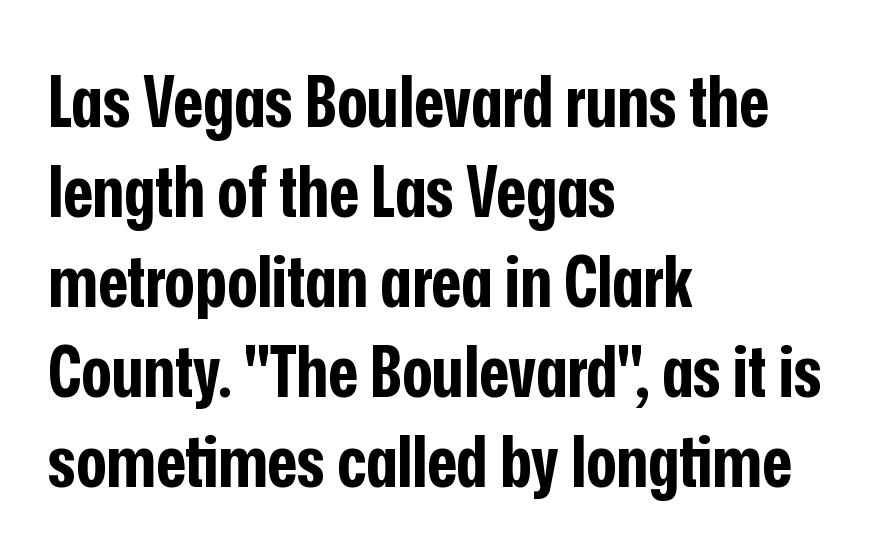
Q: Is the text bold? A: Yes.
Q: Is the text italic (slanted)? A: No, it is upright.
Q: Is the typeface a serif or a sans-serif typeface? A: Sans-serif.
Q: Is the text underlined? A: No.
Q: How is the paragraph aligned? A: Left-aligned.
Q: Is the spacing between letters normal or unusually wide? A: Normal.
Q: Is the spacing between lines tight, normal or loose? A: Normal.
Q: Width (condensed, normal, or wide)? A: Condensed.
Q: Stroke contrast? A: Low.
Q: x-height? A: Medium.
Q: Monospaced? A: No.
